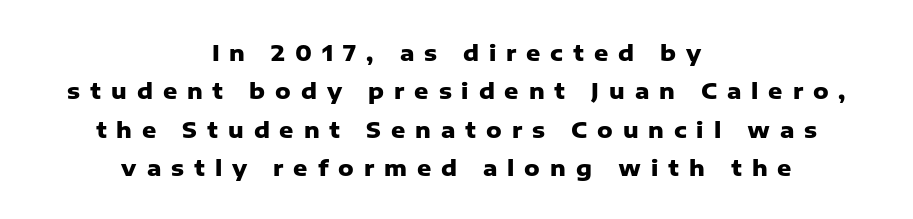
{"italic": "no", "bold": "yes", "underline": "no", "align": "center", "line_spacing_ratio": 1.74, "letter_spacing": "wide", "letter_spacing_em": 0.45, "glyph_px": 22}
